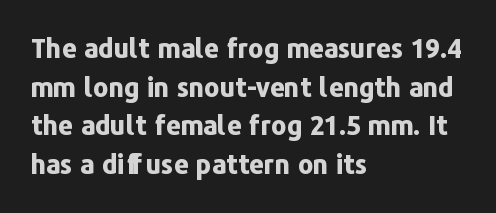
Leading: standard. Glyph-to-glyph distance matches everyday printed text. The face used here has the dense, thick strokes of a bold. These lines stack with their left ends in a neat column.
